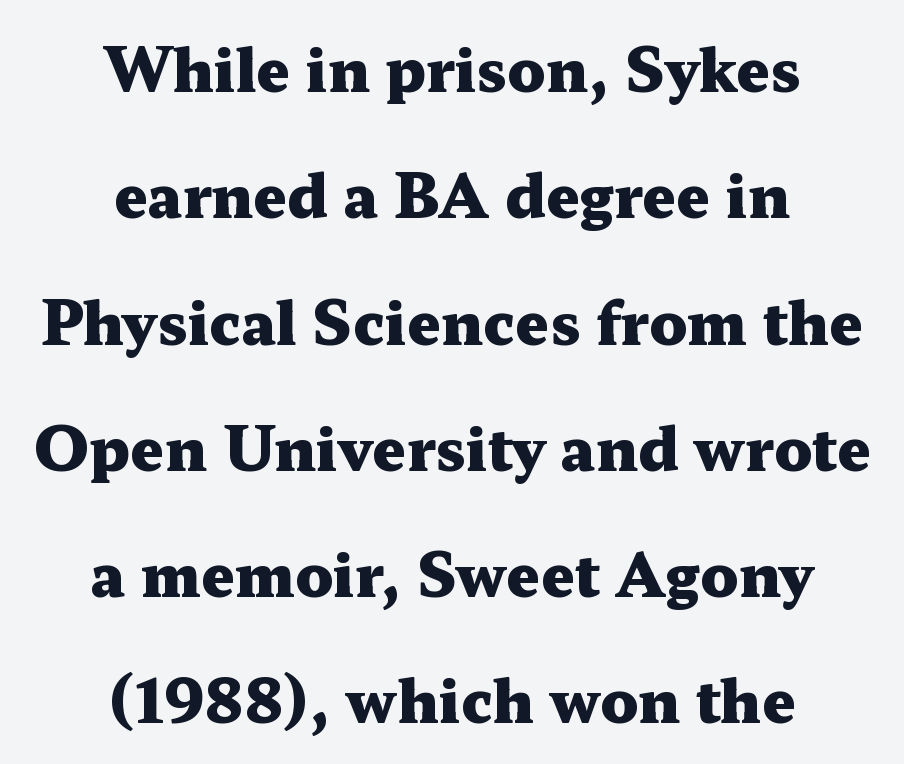
Q: Is the text bold? A: Yes.
Q: Is the text italic (slanted)? A: No, it is upright.
Q: Is the typeface a serif or a sans-serif typeface? A: Serif.
Q: Is the text underlined? A: No.
Q: How is the paragraph aligned? A: Centered.
Q: Is the spacing between letters normal or unusually wide? A: Normal.
Q: Is the spacing between lines tight, normal or loose? A: Loose.
Q: Width (condensed, normal, or wide)? A: Wide.
Q: Stroke contrast? A: Medium.
Q: x-height? A: Medium.
Q: Monospaced? A: No.
